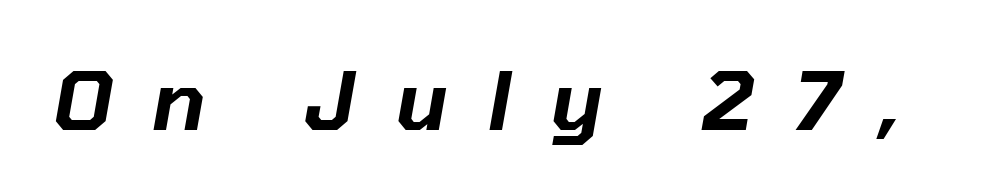
Q: Is the text italic (slanted)? A: Yes, it leans right by about 10 degrees.
Q: Is the text underlined? A: No.
Q: Is the spacing between letters normal or unusually wide? A: Unusually wide.
Q: Width (condensed, normal, or wide)? A: Normal.
Q: Stroke contrast? A: Low.
Q: x-height? A: Medium.
Q: Monospaced? A: No.
